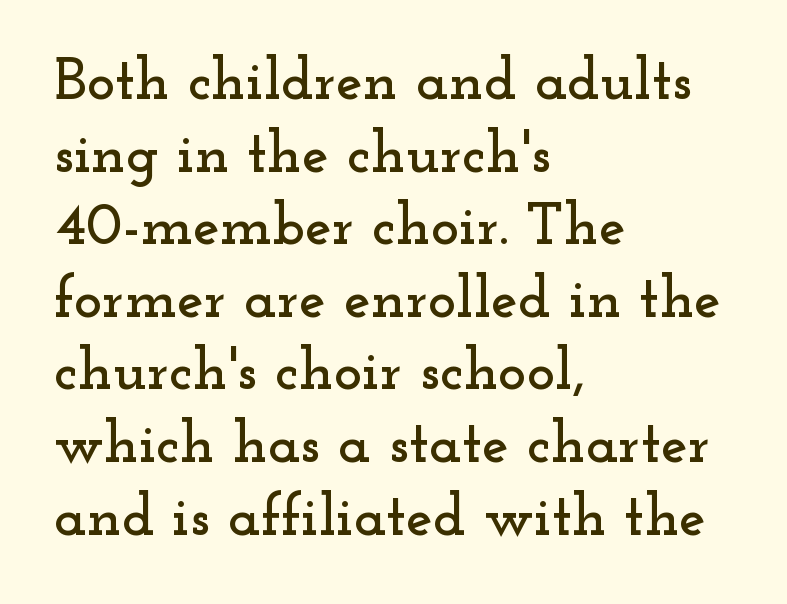
{"serif": "yes", "italic": "no", "width": "wide", "stroke_contrast": "low", "x_height": "small", "monospaced": "no", "underline": "no", "align": "left", "line_spacing_ratio": 1.21, "letter_spacing": "normal", "letter_spacing_em": 0.0, "glyph_px": 60}
